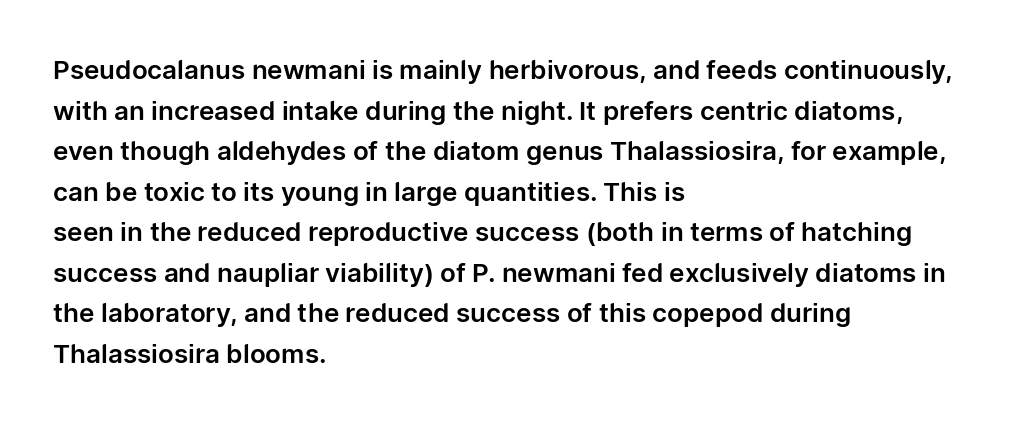
The image shows 26 px text type, upright; set left-aligned, normal line spacing (1.56x), normal letter spacing, not underlined.
